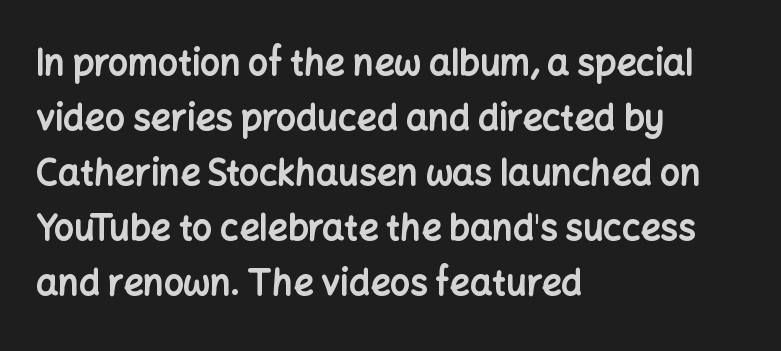
Q: Is the text bold? A: Yes.
Q: Is the text italic (slanted)? A: No, it is upright.
Q: Is the typeface a serif or a sans-serif typeface? A: Sans-serif.
Q: Is the text underlined? A: No.
Q: How is the paragraph aligned? A: Left-aligned.
Q: Is the spacing between letters normal or unusually wide? A: Normal.
Q: Is the spacing between lines tight, normal or loose? A: Normal.
Q: Width (condensed, normal, or wide)? A: Normal.
Q: Stroke contrast? A: Low.
Q: x-height? A: Medium.
Q: Monospaced? A: No.
